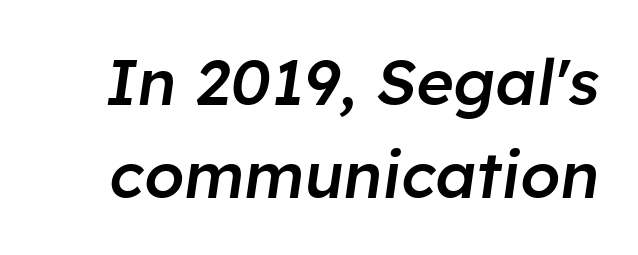
Q: Is the text bold? A: Semi-bold.
Q: Is the text italic (slanted)? A: Yes, it leans right by about 8 degrees.
Q: Is the text underlined? A: No.
Q: Is the spacing between letters normal or unusually wide? A: Normal.
Q: Is the spacing between lines tight, normal or loose? A: Normal.
Q: Width (condensed, normal, or wide)? A: Normal.
Q: Stroke contrast? A: Low.
Q: x-height? A: Medium.
Q: Monospaced? A: No.
